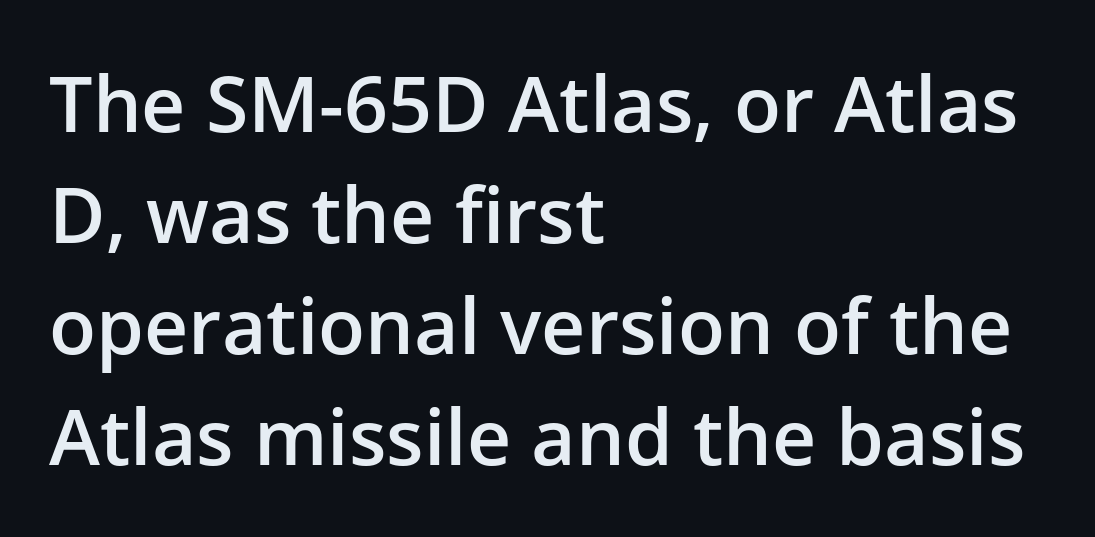
The image shows 77 px semibold sans-serif type, upright; set left-aligned, normal line spacing (1.44x), normal letter spacing, not underlined; low stroke contrast and a medium x-height.
